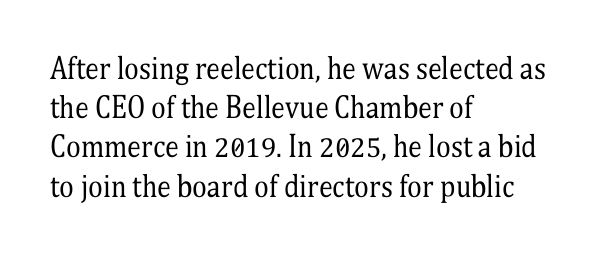
The image shows 28 px regular-weight, condensed serif type, upright; set left-aligned, normal line spacing (1.4x), normal letter spacing, not underlined; medium stroke contrast and a medium x-height.
